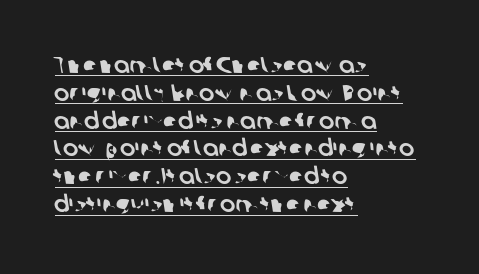
Q: Is the text underlined? A: Yes.
Q: How is the paragraph aligned? A: Left-aligned.
Q: Is the spacing between letters normal or unusually wide? A: Normal.
